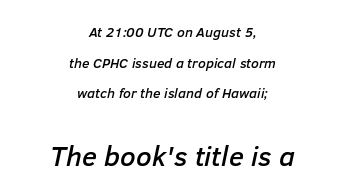
{"italic": "yes", "lean": "right", "slant_degrees": 12, "width": "normal", "stroke_contrast": "low", "x_height": "medium", "monospaced": "no", "underline": "no", "align": "center", "line_spacing": "loose", "line_spacing_ratio": 2.19, "letter_spacing": "normal", "letter_spacing_em": 0.0, "larger_block": "second", "size_ratio": 2.0, "glyph_px": 28}
